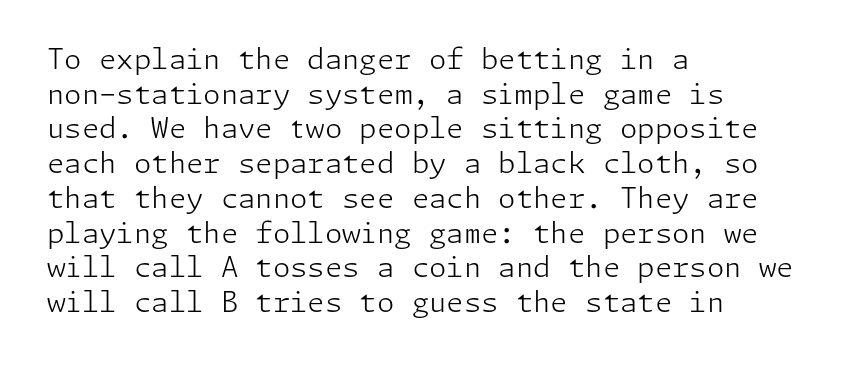
Q: Is the text bold? A: No.
Q: Is the text italic (slanted)? A: No, it is upright.
Q: Is the typeface a serif or a sans-serif typeface? A: Sans-serif.
Q: Is the text underlined? A: No.
Q: How is the paragraph aligned? A: Left-aligned.
Q: Is the spacing between letters normal or unusually wide? A: Normal.
Q: Width (condensed, normal, or wide)? A: Normal.
Q: Stroke contrast? A: Low.
Q: x-height? A: Medium.
